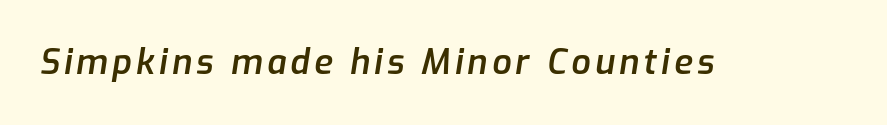
The image shows 34 px semibold type, italic (leaning right); set not underlined; low stroke contrast and a medium x-height.
